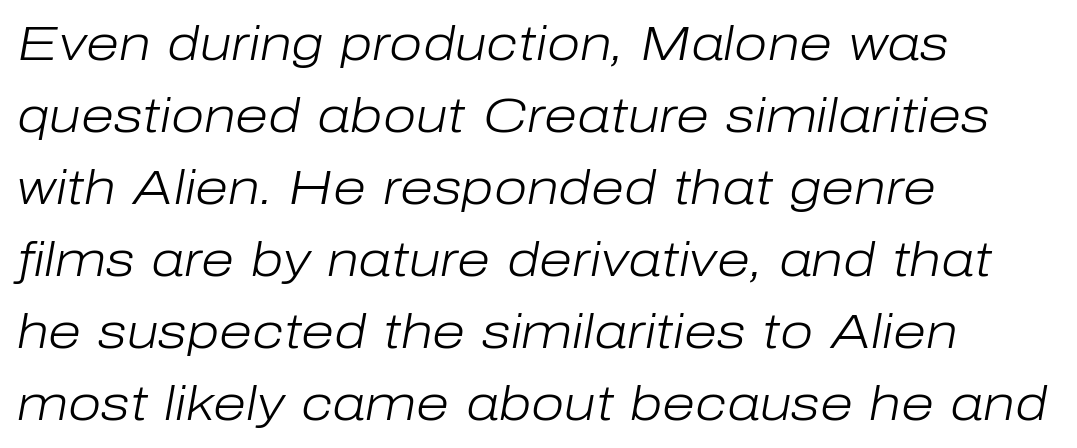
The image shows 48 px light type, italic (leaning right); set left-aligned, normal line spacing (1.5x), normal letter spacing, not underlined; low stroke contrast and a medium x-height.
